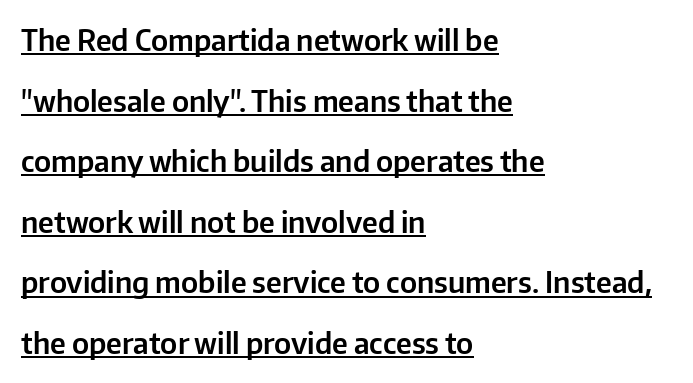
Q: Is the text italic (slanted)? A: No, it is upright.
Q: Is the typeface a serif or a sans-serif typeface? A: Sans-serif.
Q: Is the text underlined? A: Yes.
Q: How is the paragraph aligned? A: Left-aligned.
Q: Is the spacing between letters normal or unusually wide? A: Normal.
Q: Is the spacing between lines tight, normal or loose? A: Loose.
Q: Width (condensed, normal, or wide)? A: Normal.
Q: Stroke contrast? A: Low.
Q: x-height? A: Medium.
Q: Monospaced? A: No.
